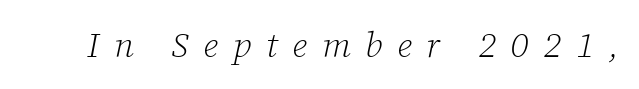
Q: Is the text bold? A: No.
Q: Is the text italic (slanted)? A: Yes, it leans right by about 12 degrees.
Q: Is the typeface a serif or a sans-serif typeface? A: Serif.
Q: Is the text underlined? A: No.
Q: Is the spacing between letters normal or unusually wide? A: Unusually wide.
Q: Width (condensed, normal, or wide)? A: Normal.
Q: Stroke contrast? A: Low.
Q: x-height? A: Medium.
Q: Monospaced? A: No.
